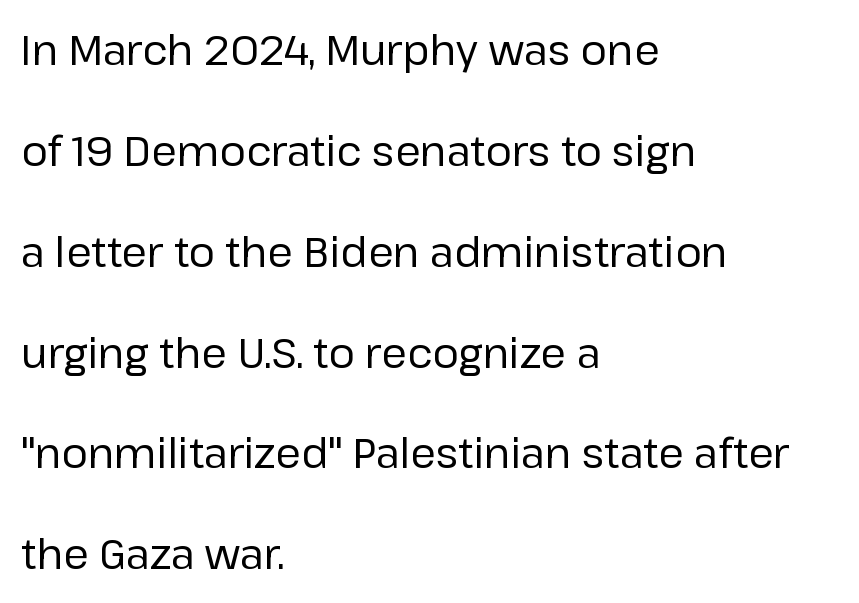
Q: Is the text bold? A: No.
Q: Is the text italic (slanted)? A: No, it is upright.
Q: Is the typeface a serif or a sans-serif typeface? A: Sans-serif.
Q: Is the text underlined? A: No.
Q: How is the paragraph aligned? A: Left-aligned.
Q: Is the spacing between letters normal or unusually wide? A: Normal.
Q: Is the spacing between lines tight, normal or loose? A: Loose.
Q: Width (condensed, normal, or wide)? A: Normal.
Q: Stroke contrast? A: Low.
Q: x-height? A: Medium.
Q: Monospaced? A: No.
